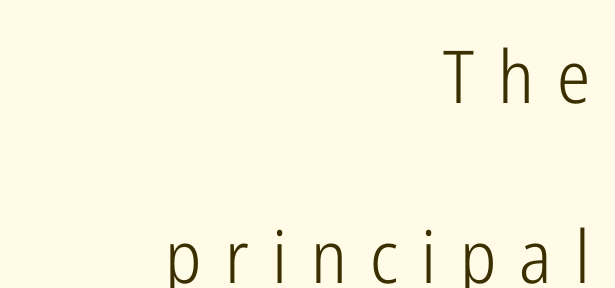
No extra ink here — the face is not bold. Leftover space on each line is placed entirely before the opening word. Serif or sans? Sans — the stroke terminals are bare. Any mark beneath the type? The region is blank. Italic: no, the glyphs are upright roman.
